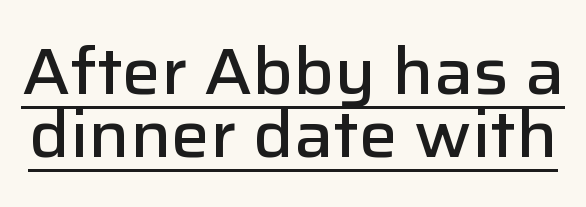
Every word sits above its own underline. Glyph-to-glyph distance matches everyday printed text. These lines are composed in type without serifs. Semibold letterforms, between regular and bold.
